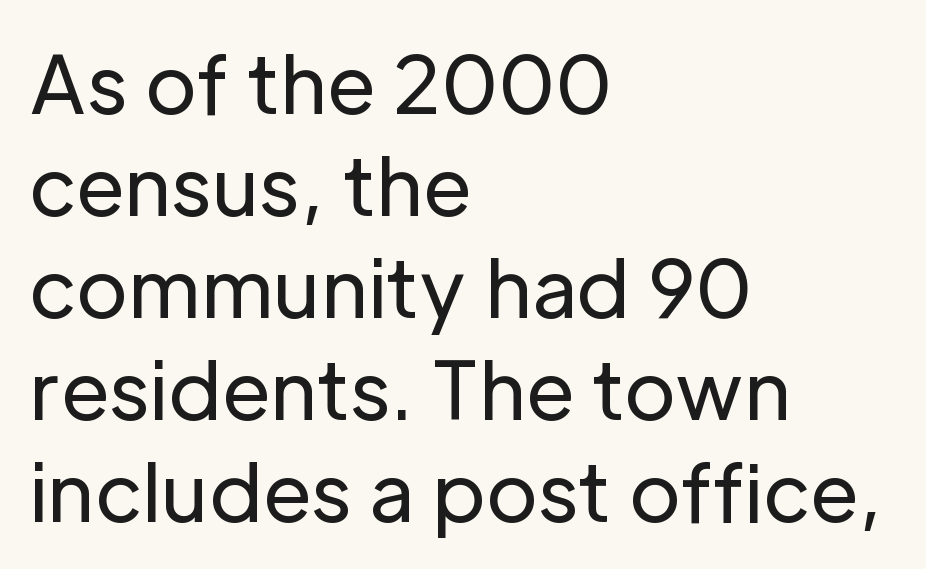
{"serif": "no", "italic": "no", "bold": "no", "weight": "regular", "width": "normal", "stroke_contrast": "low", "x_height": "medium", "monospaced": "no", "underline": "no", "align": "left", "line_spacing": "normal", "line_spacing_ratio": 1.29, "letter_spacing": "normal", "letter_spacing_em": 0.0, "glyph_px": 79}
